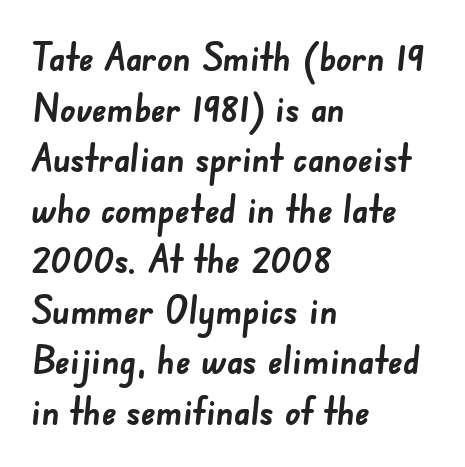
{"serif": "no", "bold": "yes", "weight": "semibold", "width": "normal", "stroke_contrast": "low", "x_height": "small", "monospaced": "no", "underline": "no", "align": "left", "line_spacing": "normal", "line_spacing_ratio": 1.33, "letter_spacing": "normal", "letter_spacing_em": 0.0, "glyph_px": 38}
